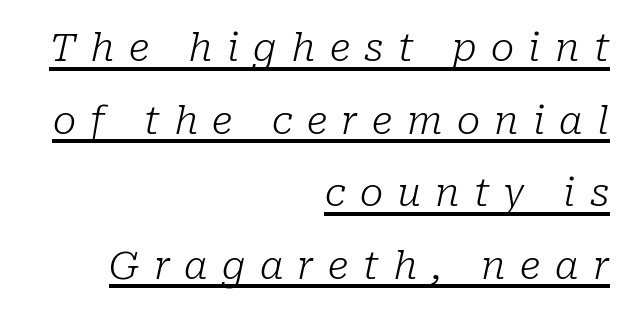
{"serif": "yes", "italic": "yes", "lean": "right", "slant_degrees": 10, "bold": "no", "weight": "light", "width": "normal", "stroke_contrast": "low", "x_height": "medium", "monospaced": "no", "underline": "yes", "align": "right", "line_spacing_ratio": 1.86, "letter_spacing": "wide", "letter_spacing_em": 0.37, "glyph_px": 39}
